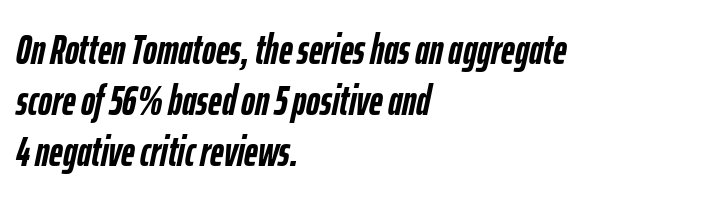
Q: Is the text bold? A: Yes.
Q: Is the text italic (slanted)? A: Yes, it leans right by about 12 degrees.
Q: Is the text underlined? A: No.
Q: How is the paragraph aligned? A: Left-aligned.
Q: Is the spacing between letters normal or unusually wide? A: Normal.
Q: Width (condensed, normal, or wide)? A: Condensed.
Q: Stroke contrast? A: Low.
Q: x-height? A: Medium.
Q: Monospaced? A: No.
